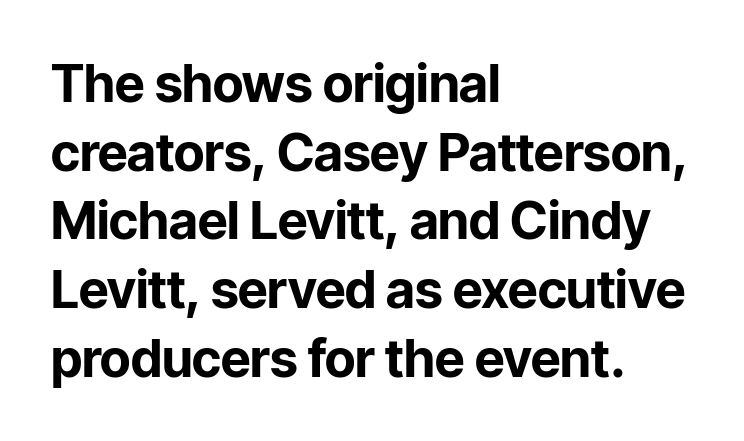
{"serif": "no", "italic": "no", "bold": "yes", "weight": "bold", "width": "normal", "stroke_contrast": "low", "x_height": "medium", "monospaced": "no", "underline": "no", "align": "left", "line_spacing": "normal", "line_spacing_ratio": 1.32, "letter_spacing": "normal", "letter_spacing_em": 0.0, "glyph_px": 52}
